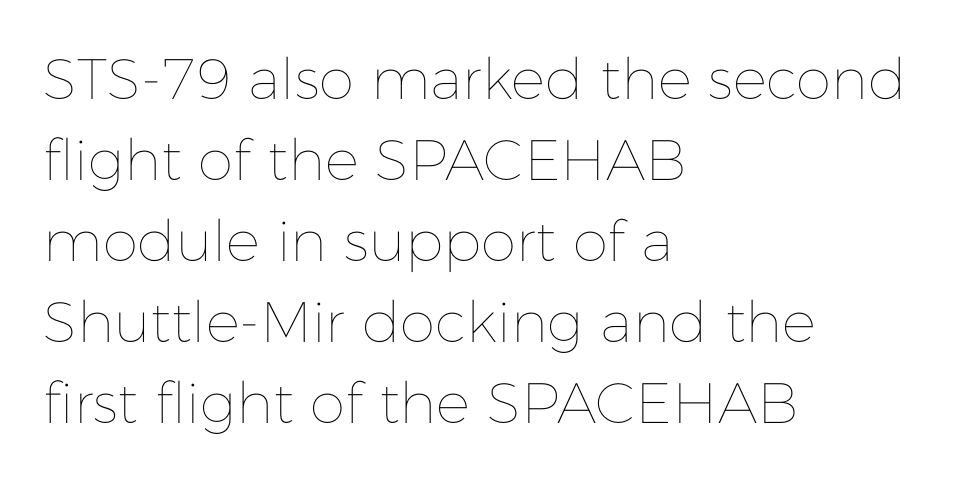
{"italic": "no", "bold": "no", "weight": "thin", "width": "normal", "stroke_contrast": "low", "x_height": "medium", "monospaced": "no", "underline": "no", "align": "left", "line_spacing": "normal", "line_spacing_ratio": 1.42, "letter_spacing": "normal", "letter_spacing_em": 0.0, "glyph_px": 57}
